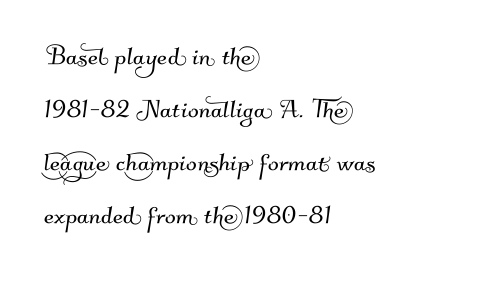
{"serif": "no", "width": "normal", "stroke_contrast": "medium", "x_height": "small", "monospaced": "no", "underline": "no", "align": "left", "line_spacing": "normal", "line_spacing_ratio": 1.66, "letter_spacing": "normal", "letter_spacing_em": 0.0, "glyph_px": 32}
